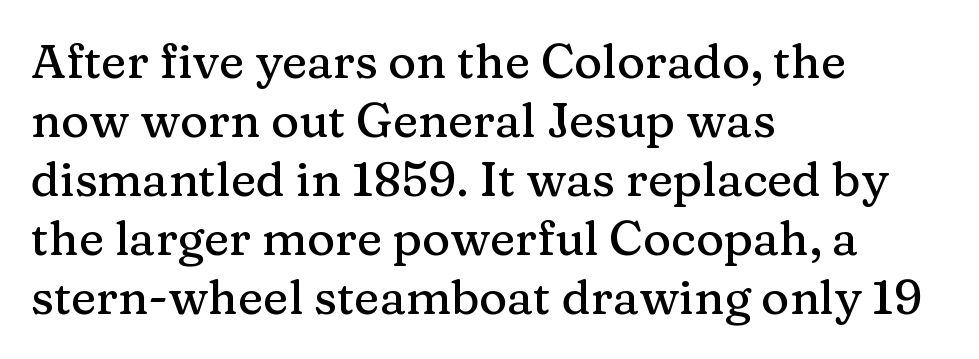
{"serif": "yes", "italic": "no", "width": "normal", "stroke_contrast": "medium", "x_height": "medium", "monospaced": "no", "underline": "no", "align": "left", "line_spacing_ratio": 1.23, "letter_spacing": "normal", "letter_spacing_em": 0.0, "glyph_px": 48}
